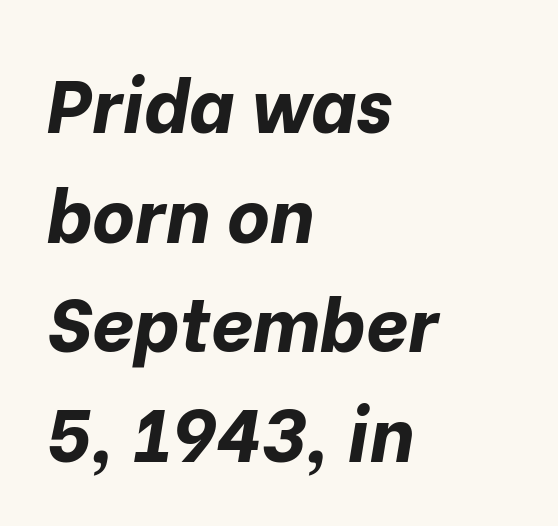
Q: Is the text bold? A: Yes.
Q: Is the text italic (slanted)? A: Yes, it leans right by about 10 degrees.
Q: Is the text underlined? A: No.
Q: How is the paragraph aligned? A: Left-aligned.
Q: Is the spacing between letters normal or unusually wide? A: Normal.
Q: Is the spacing between lines tight, normal or loose? A: Normal.
Q: Width (condensed, normal, or wide)? A: Normal.
Q: Stroke contrast? A: Low.
Q: x-height? A: Medium.
Q: Monospaced? A: No.
